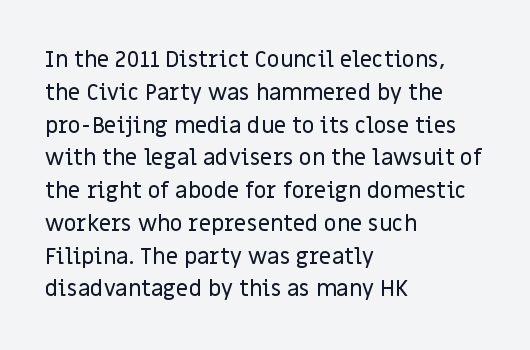
{"italic": "no", "underline": "no", "align": "left", "line_spacing": "normal", "line_spacing_ratio": 1.49, "letter_spacing": "normal", "letter_spacing_em": 0.0, "glyph_px": 22}
